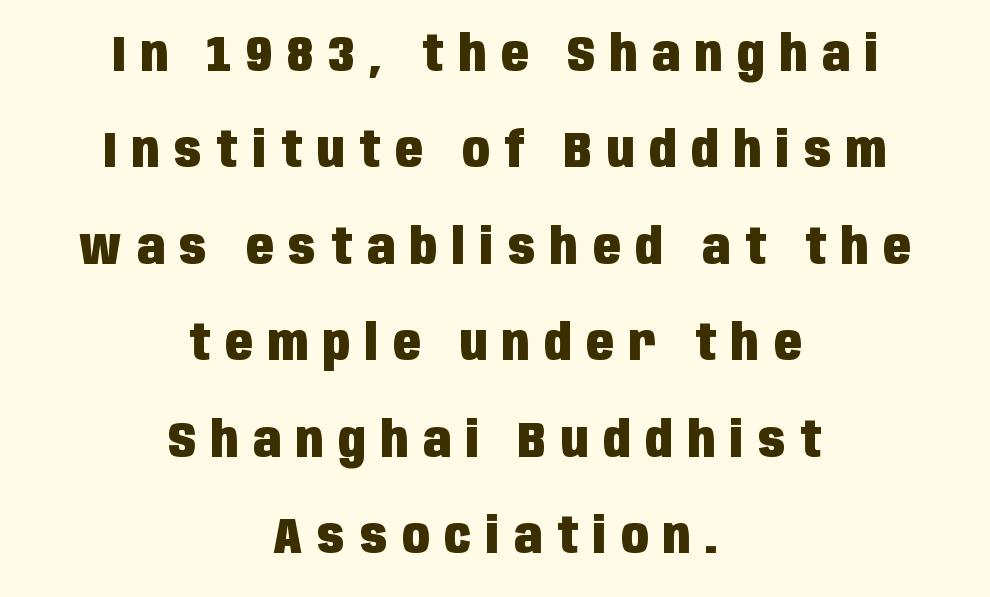
The image shows 50 px heavy, condensed sans-serif type, upright; set centered, loose line spacing (1.93x), unusually wide letter spacing (+0.3 em), not underlined; low stroke contrast and a large x-height.
